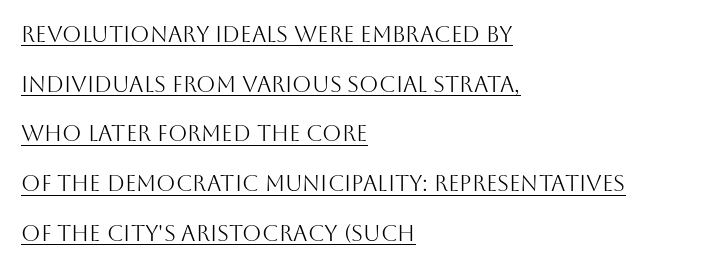
{"italic": "no", "bold": "no", "underline": "yes", "align": "left", "line_spacing": "loose", "line_spacing_ratio": 2.26, "letter_spacing": "normal", "letter_spacing_em": 0.0, "glyph_px": 22}
